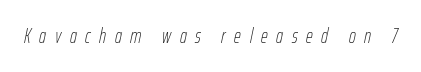
Here the glyphs are tracked loosely, breaking word shapes into spaced letters. The font sits on the lighter half of the weight spectrum, regular included. Is the type slanted? Yes — the strokes lean at a clear angle. The specimen omits any rule beneath the text block's lines.
